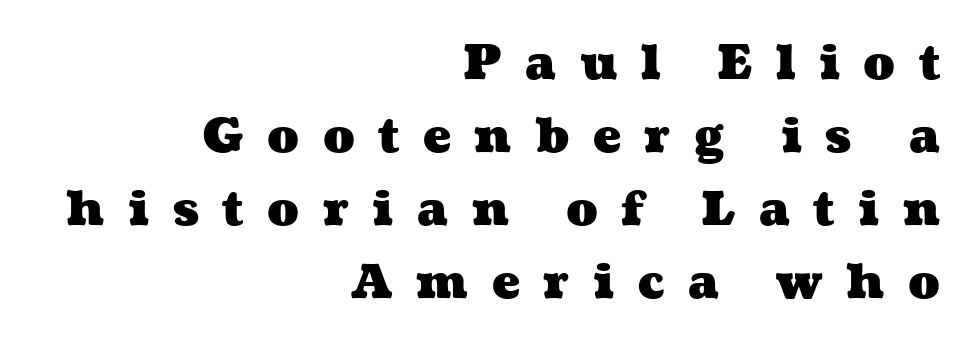
Bold? Absolutely — the strokes are thick and heavy. The rag falls on the left side of this text block. Varying glyph widths throughout — classic text-font behaviour. Honestly, there is no underline to notice here at all. The tracking reads as deliberately expanded to a designer's eye.
